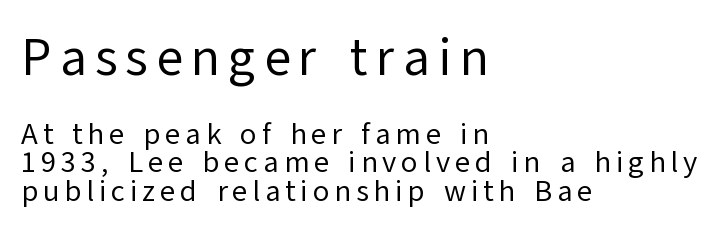
Q: Is the text bold? A: No.
Q: Is the text italic (slanted)? A: No, it is upright.
Q: Is the typeface a serif or a sans-serif typeface? A: Sans-serif.
Q: Is the text underlined? A: No.
Q: How is the paragraph aligned? A: Left-aligned.
Q: Is the spacing between lines tight, normal or loose? A: Tight.
Q: Which block of text is set in a larger size, the first (top) or the second (bottom)? A: The first (top) one.
Q: Width (condensed, normal, or wide)? A: Normal.
Q: Stroke contrast? A: Low.
Q: x-height? A: Medium.
Q: Monospaced? A: No.
